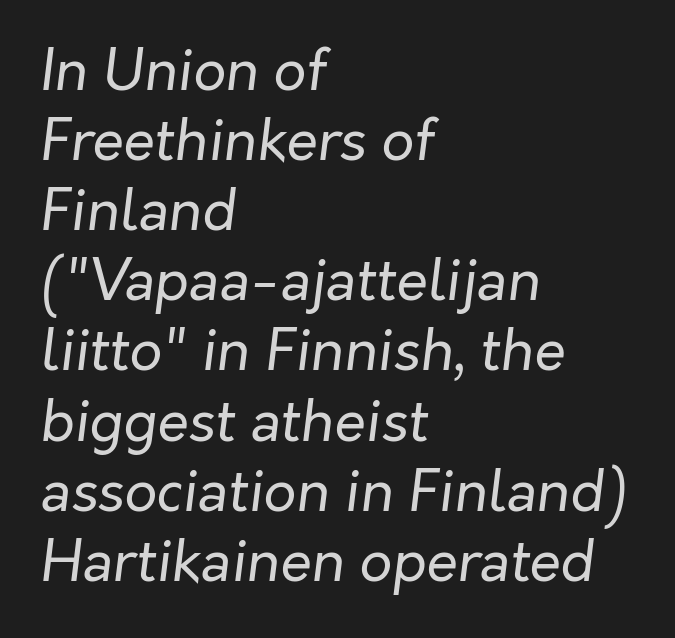
Standard letterfit; no display-style spreading of the glyphs. No word sits above an underline. Line starts are locked; line ends wander. Summary of weight: not heavy and not bold. You could not count columns in this text — the font is proportionally spaced. Quick note: italic.
